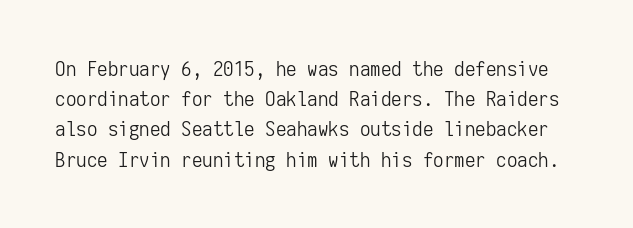
The words here are not underlined. Caption: face not bold, strokes unweighted. Notice how descenders clear the ascenders below comfortably — that's standard leading. The lettering holds an erect, upright posture throughout. Default kerning and tracking; the words read as compact shapes.
